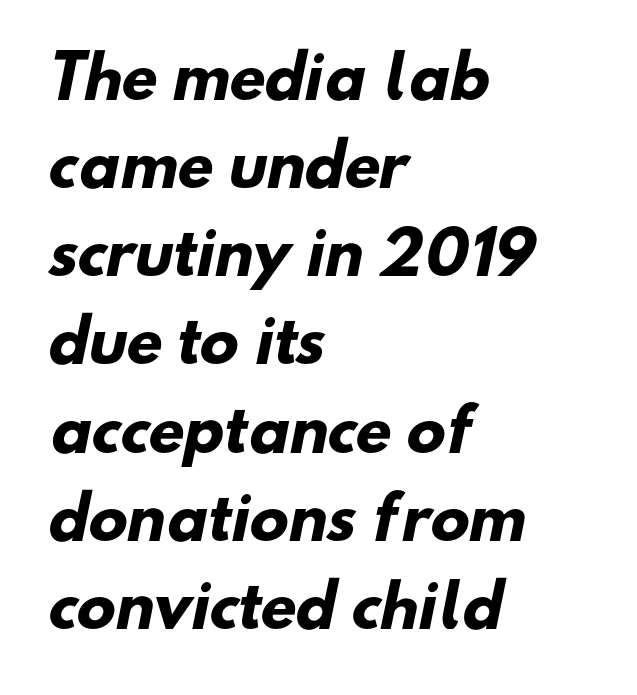
{"serif": "no", "bold": "yes", "weight": "heavy", "width": "normal", "stroke_contrast": "low", "x_height": "small", "monospaced": "no", "underline": "no", "align": "left", "line_spacing": "normal", "line_spacing_ratio": 1.52, "letter_spacing": "normal", "letter_spacing_em": 0.0, "glyph_px": 58}
